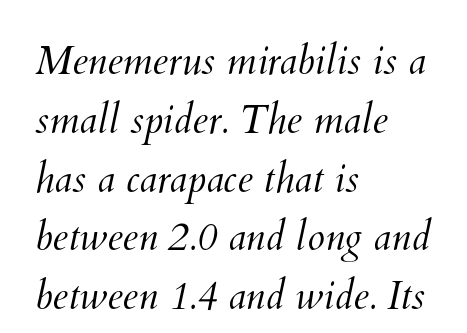
Q: Is the text bold? A: No.
Q: Is the text underlined? A: No.
Q: How is the paragraph aligned? A: Left-aligned.
Q: Is the spacing between letters normal or unusually wide? A: Normal.
Q: Is the spacing between lines tight, normal or loose? A: Normal.
Q: Width (condensed, normal, or wide)? A: Normal.
Q: Stroke contrast? A: Medium.
Q: x-height? A: Small.
Q: Monospaced? A: No.
